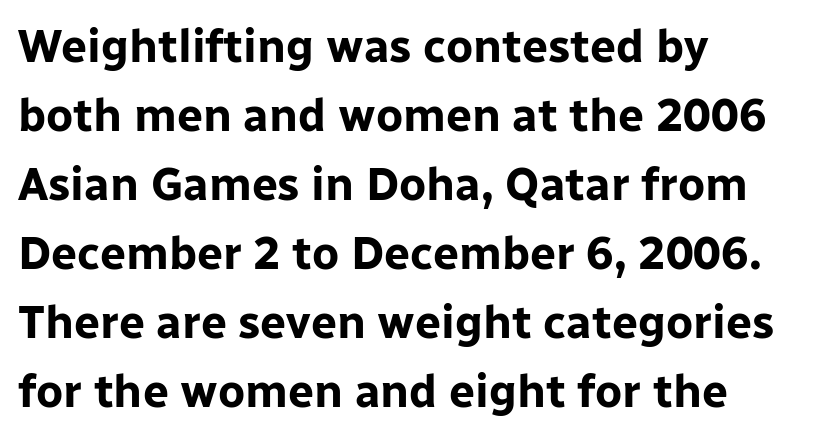
Q: Is the text bold? A: Yes.
Q: Is the text italic (slanted)? A: No, it is upright.
Q: Is the typeface a serif or a sans-serif typeface? A: Sans-serif.
Q: Is the text underlined? A: No.
Q: How is the paragraph aligned? A: Left-aligned.
Q: Is the spacing between letters normal or unusually wide? A: Normal.
Q: Is the spacing between lines tight, normal or loose? A: Normal.
Q: Width (condensed, normal, or wide)? A: Normal.
Q: Stroke contrast? A: Low.
Q: x-height? A: Medium.
Q: Monospaced? A: No.
